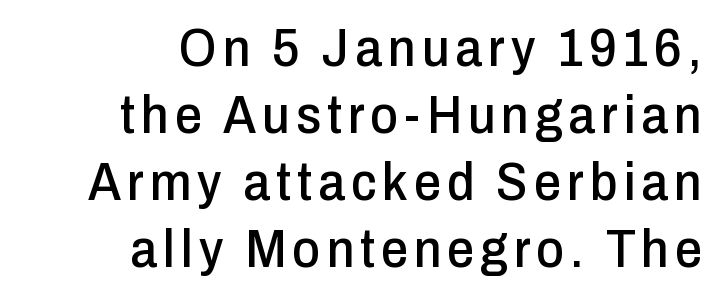
Q: Is the text italic (slanted)? A: No, it is upright.
Q: Is the typeface a serif or a sans-serif typeface? A: Sans-serif.
Q: Is the text underlined? A: No.
Q: How is the paragraph aligned? A: Right-aligned.
Q: Width (condensed, normal, or wide)? A: Condensed.
Q: Stroke contrast? A: Low.
Q: x-height? A: Medium.
Q: Monospaced? A: No.
